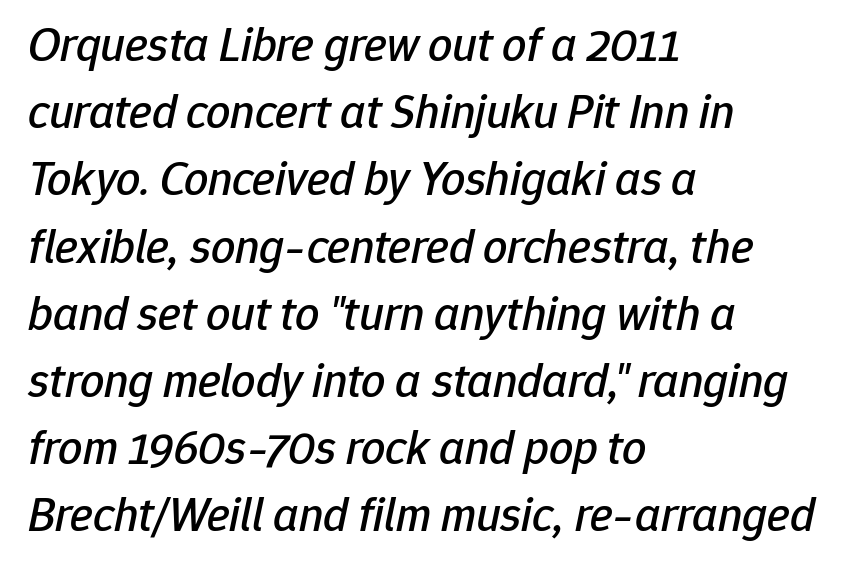
Students, observe: this is what conventionally led text looks like. Spacing verdict: proportional, widths tailored to each character. Quick note: underline off. Each line starts at the same left margin while the right side varies. Rendered with sloped, italic letterforms.
